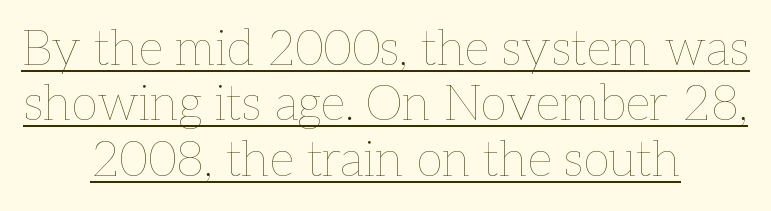
{"italic": "no", "bold": "no", "weight": "thin", "width": "normal", "stroke_contrast": "low", "x_height": "medium", "monospaced": "no", "underline": "yes", "align": "center", "line_spacing": "tight", "line_spacing_ratio": 1.13, "letter_spacing": "normal", "letter_spacing_em": 0.0, "glyph_px": 49}
